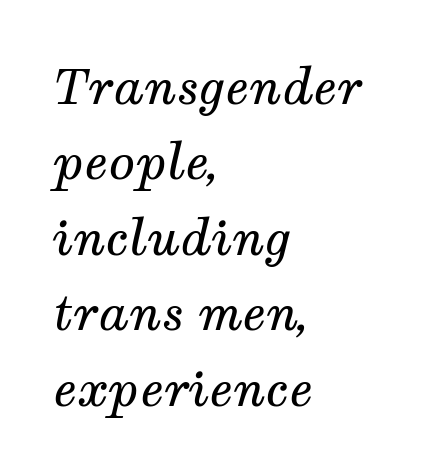
Q: Is the text bold? A: No.
Q: Is the text italic (slanted)? A: Yes, it leans right by about 12 degrees.
Q: Is the typeface a serif or a sans-serif typeface? A: Serif.
Q: Is the text underlined? A: No.
Q: How is the paragraph aligned? A: Left-aligned.
Q: Is the spacing between letters normal or unusually wide? A: Normal.
Q: Is the spacing between lines tight, normal or loose? A: Normal.
Q: Width (condensed, normal, or wide)? A: Normal.
Q: Stroke contrast? A: Medium.
Q: x-height? A: Medium.
Q: Monospaced? A: No.
